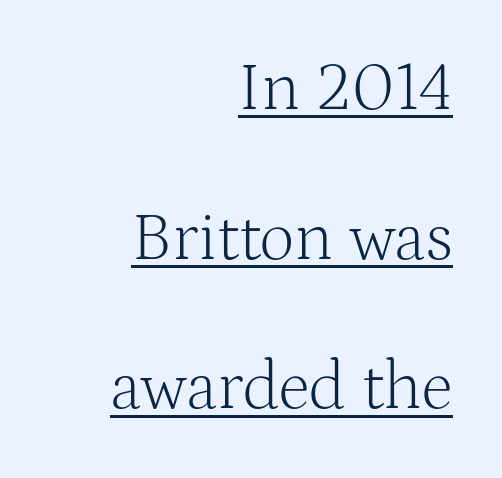
{"serif": "yes", "italic": "no", "bold": "no", "weight": "light", "width": "normal", "stroke_contrast": "medium", "x_height": "medium", "monospaced": "no", "underline": "yes", "align": "right", "line_spacing": "loose", "line_spacing_ratio": 2.2, "letter_spacing": "normal", "letter_spacing_em": 0.0, "glyph_px": 68}
